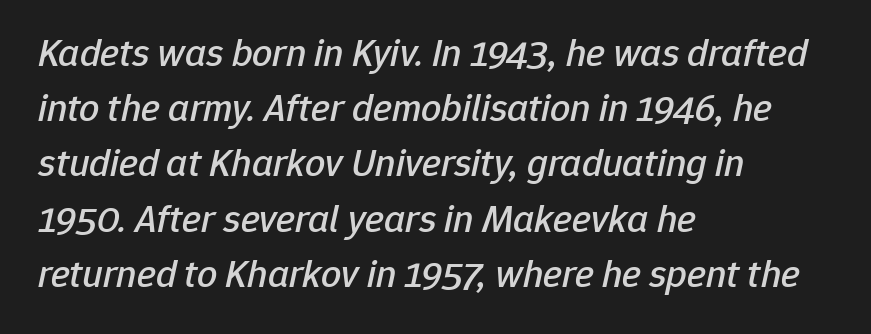
{"italic": "yes", "lean": "right", "slant_degrees": 12, "width": "normal", "stroke_contrast": "low", "x_height": "medium", "monospaced": "no", "underline": "no", "align": "left", "line_spacing": "normal", "line_spacing_ratio": 1.38, "letter_spacing": "normal", "letter_spacing_em": 0.0, "glyph_px": 40}
